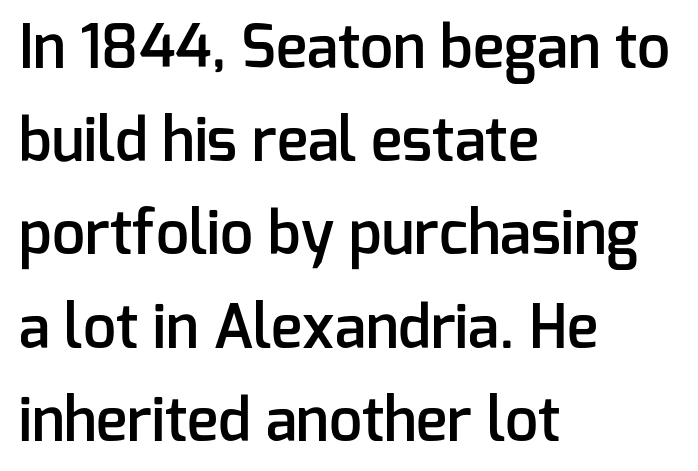
These lines are rendered in a variable-pitch font. The space directly below the letters is spotless. This is sans-serif lettering, the kind often seen on screens and signage. The rows are spaced the way most documents space them.
